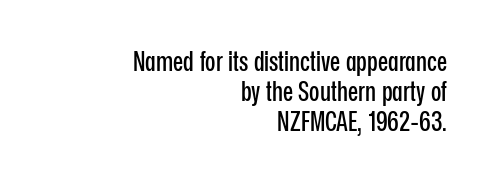
The image shows 27 px text type, upright; set right-aligned, tight line spacing (1.12x), normal letter spacing, not underlined.
